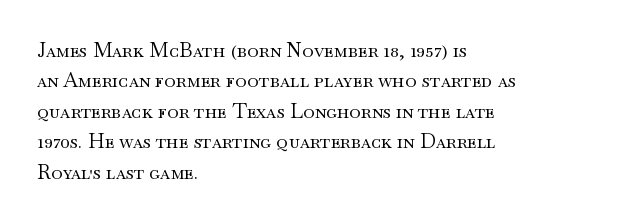
Q: Is the text bold? A: No.
Q: Is the text italic (slanted)? A: No, it is upright.
Q: Is the text underlined? A: No.
Q: How is the paragraph aligned? A: Left-aligned.
Q: Is the spacing between letters normal or unusually wide? A: Normal.
Q: Is the spacing between lines tight, normal or loose? A: Normal.
